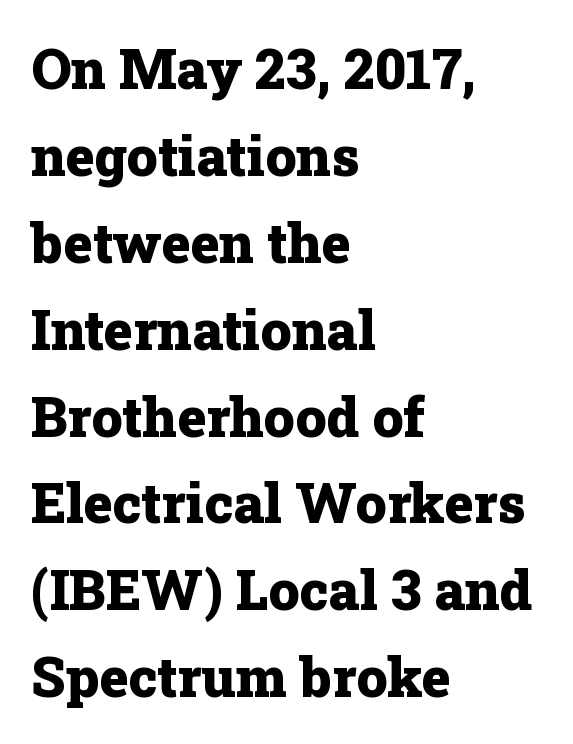
Q: Is the text bold? A: Yes.
Q: Is the text italic (slanted)? A: No, it is upright.
Q: Is the typeface a serif or a sans-serif typeface? A: Serif.
Q: Is the text underlined? A: No.
Q: How is the paragraph aligned? A: Left-aligned.
Q: Is the spacing between letters normal or unusually wide? A: Normal.
Q: Is the spacing between lines tight, normal or loose? A: Normal.
Q: Width (condensed, normal, or wide)? A: Normal.
Q: Stroke contrast? A: Low.
Q: x-height? A: Medium.
Q: Monospaced? A: No.
